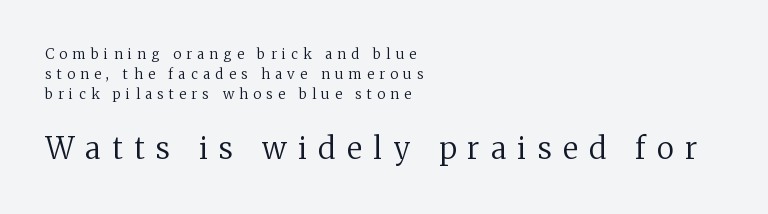
Q: Is the text bold? A: No.
Q: Is the text italic (slanted)? A: No, it is upright.
Q: Is the typeface a serif or a sans-serif typeface? A: Serif.
Q: Is the text underlined? A: No.
Q: How is the paragraph aligned? A: Left-aligned.
Q: Is the spacing between letters normal or unusually wide? A: Unusually wide.
Q: Is the spacing between lines tight, normal or loose? A: Normal.
Q: Which block of text is set in a larger size, the first (top) or the second (bottom)? A: The second (bottom) one.
Q: Width (condensed, normal, or wide)? A: Normal.
Q: Stroke contrast? A: Medium.
Q: x-height? A: Medium.
Q: Monospaced? A: No.
